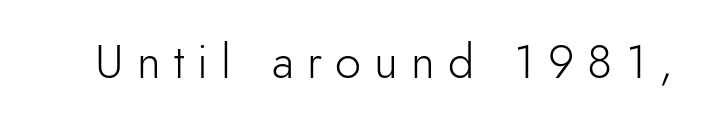
{"serif": "no", "italic": "no", "bold": "no", "weight": "light", "width": "normal", "x_height": "small", "monospaced": "no", "underline": "no", "letter_spacing": "wide", "letter_spacing_em": 0.28, "glyph_px": 47}
